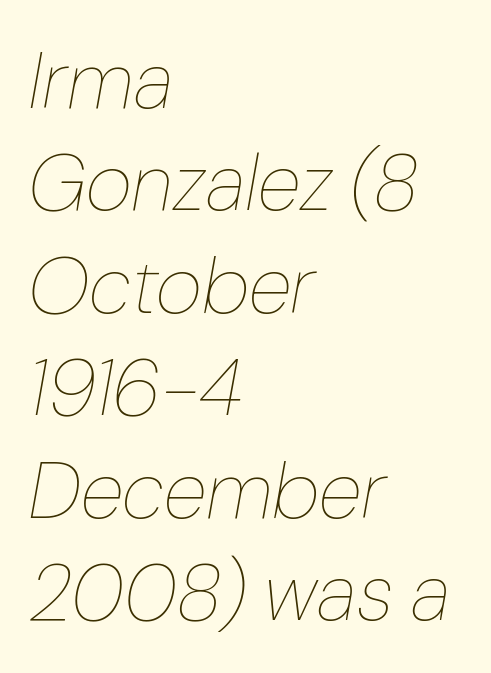
{"italic": "yes", "lean": "right", "slant_degrees": 10, "bold": "no", "weight": "thin", "width": "normal", "stroke_contrast": "low", "x_height": "medium", "monospaced": "no", "underline": "no", "align": "left", "line_spacing": "normal", "line_spacing_ratio": 1.28, "letter_spacing": "normal", "letter_spacing_em": 0.0, "glyph_px": 80}
